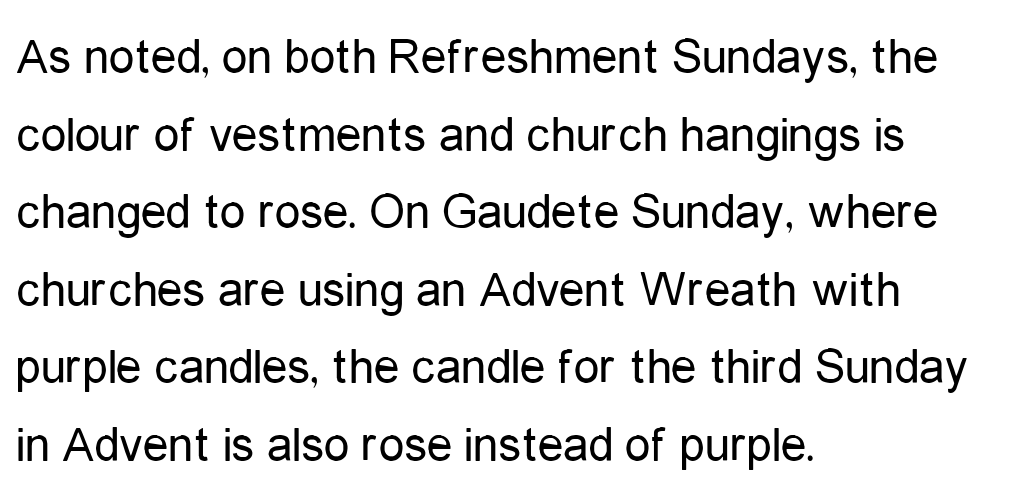
{"serif": "no", "italic": "no", "bold": "no", "weight": "regular", "width": "condensed", "stroke_contrast": "low", "x_height": "medium", "monospaced": "no", "underline": "no", "align": "left", "line_spacing": "normal", "line_spacing_ratio": 1.52, "letter_spacing": "normal", "letter_spacing_em": 0.0, "glyph_px": 51}
